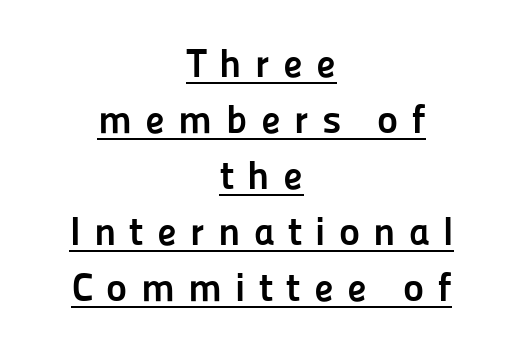
Tracking value appears strongly positive — letters spread wide. The designer went with a sans here, leaving each stem footless. Every stem runs plumb, perpendicular to the baseline. Spacing verdict: proportional, widths tailored to each character. These lines stack symmetrically, like a column narrowing and widening about its center. Weight check: bold — yes, fully.
